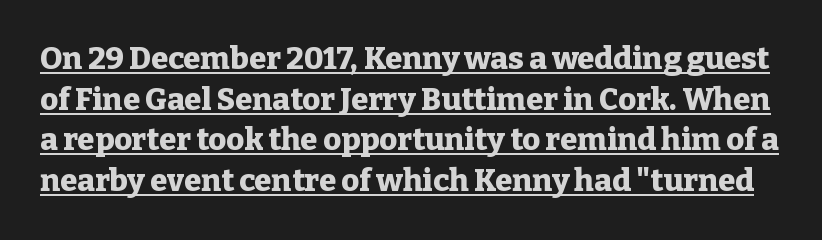
Q: Is the text bold? A: Yes.
Q: Is the text italic (slanted)? A: No, it is upright.
Q: Is the typeface a serif or a sans-serif typeface? A: Serif.
Q: Is the text underlined? A: Yes.
Q: Is the spacing between letters normal or unusually wide? A: Normal.
Q: Is the spacing between lines tight, normal or loose? A: Normal.
Q: Width (condensed, normal, or wide)? A: Normal.
Q: Stroke contrast? A: Low.
Q: x-height? A: Medium.
Q: Monospaced? A: No.
